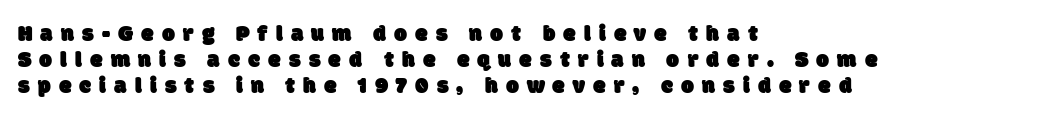
This block would grow much taller if given ordinary leading; it's compressed now. The space beneath each line is pristine and unruled. Every row of glyphs begins at an identical x-position on the left. Each word looks stretched out because of the extra space between its letters.
